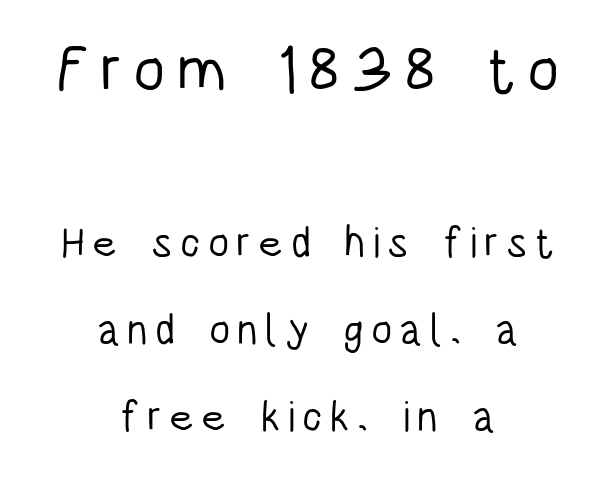
The image shows 65 px light, condensed sans-serif type, upright; set centered, loose line spacing (2.02x), not underlined; the first (top) block is 1.51x larger; low stroke contrast and a large x-height.
